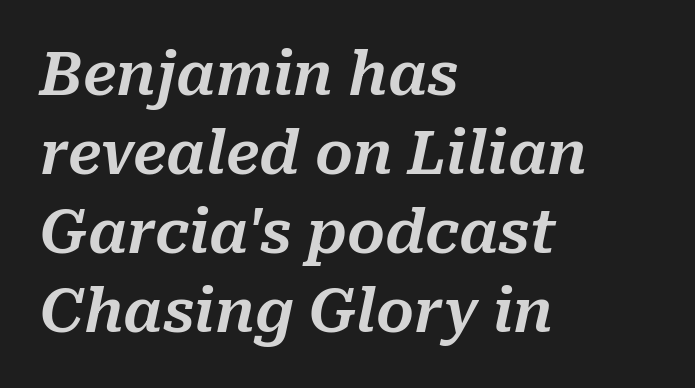
Q: Is the text italic (slanted)? A: Yes, it leans right by about 10 degrees.
Q: Is the text underlined? A: No.
Q: How is the paragraph aligned? A: Left-aligned.
Q: Is the spacing between letters normal or unusually wide? A: Normal.
Q: Is the spacing between lines tight, normal or loose? A: Normal.
Q: Width (condensed, normal, or wide)? A: Normal.
Q: Stroke contrast? A: Medium.
Q: x-height? A: Medium.
Q: Monospaced? A: No.
